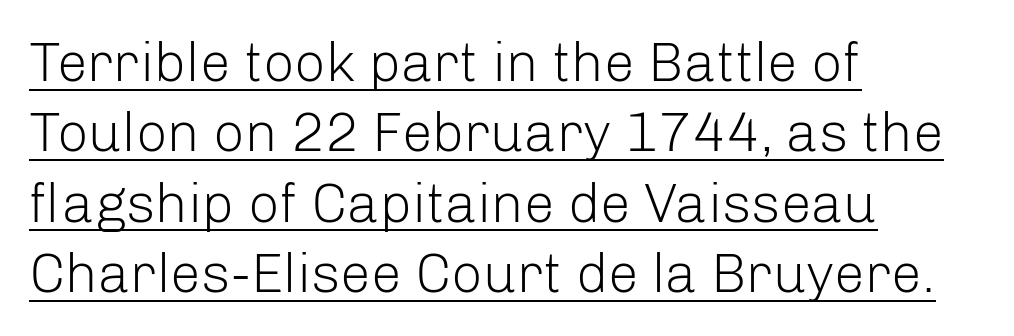
The image shows 55 px light sans-serif type, upright; set left-aligned, normal line spacing (1.28x), normal letter spacing, underlined; low stroke contrast and a medium x-height.
